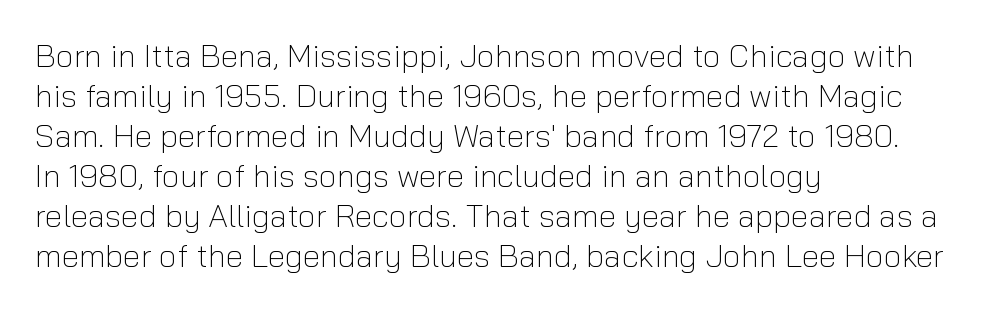
Typeset ragged right — the left edge is the straight one. To sum up the face: it is a sans, with no serifs. Is there much room between lines? A standard amount, neither cramped nor airy. Note the varied advance widths — an 'i' is clearly narrower than an 'm'. The zone under the glyphs is completely vacant.
